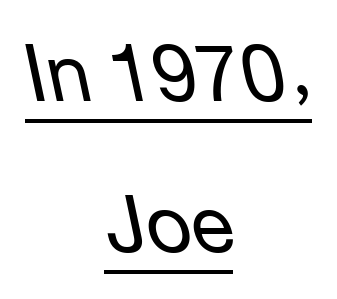
{"italic": "yes", "lean": "left", "slant_degrees": 12, "bold": "no", "weight": "regular", "width": "normal", "stroke_contrast": "low", "x_height": "medium", "monospaced": "no", "underline": "yes", "align": "center", "line_spacing": "loose", "line_spacing_ratio": 1.91, "letter_spacing": "normal", "letter_spacing_em": 0.0, "glyph_px": 79}
